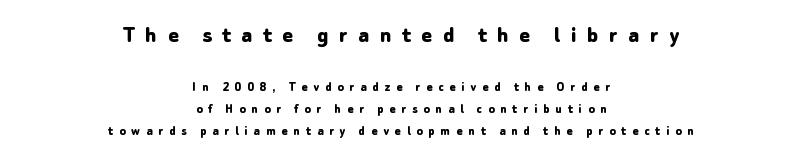
The image shows 25 px bold type, upright; set centered, normal line spacing (1.56x), unusually wide letter spacing (+0.42 em), not underlined; the first (top) block is 1.79x larger.
